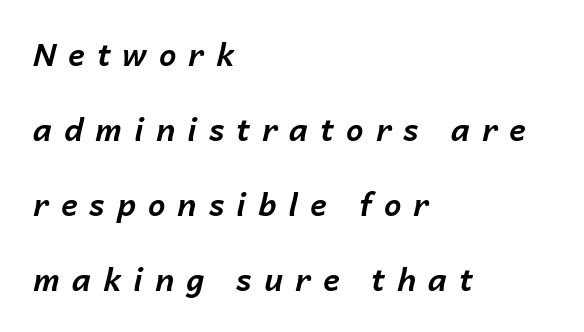
The face used here is rendered with a markedly widened letterfit. The typesetter chose a ragged-right arrangement here. Anything drawn beneath the words? Only blank space. Loosely led — the rows are spread out. Note the varied advance widths — an 'i' is clearly narrower than an 'm'. In terms of weight, the rendering is a true, heavy bold.
